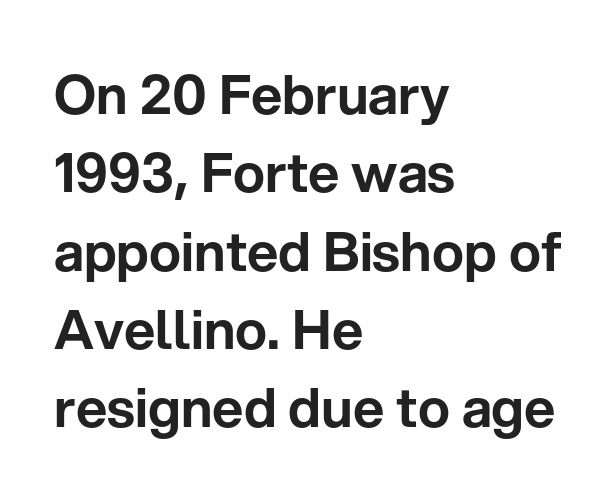
Q: Is the text italic (slanted)? A: No, it is upright.
Q: Is the typeface a serif or a sans-serif typeface? A: Sans-serif.
Q: Is the text underlined? A: No.
Q: How is the paragraph aligned? A: Left-aligned.
Q: Is the spacing between letters normal or unusually wide? A: Normal.
Q: Is the spacing between lines tight, normal or loose? A: Normal.
Q: Width (condensed, normal, or wide)? A: Normal.
Q: Stroke contrast? A: Low.
Q: x-height? A: Medium.
Q: Monospaced? A: No.
